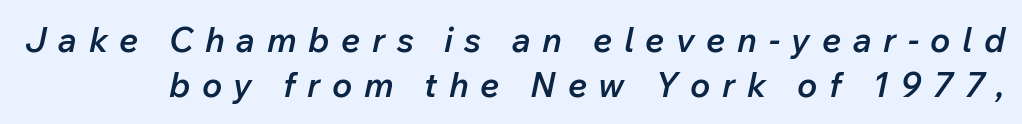
Q: Is the text bold? A: Semi-bold.
Q: Is the text italic (slanted)? A: Yes, it leans right by about 12 degrees.
Q: Is the text underlined? A: No.
Q: Is the spacing between letters normal or unusually wide? A: Unusually wide.
Q: Is the spacing between lines tight, normal or loose? A: Normal.
Q: Width (condensed, normal, or wide)? A: Normal.
Q: Stroke contrast? A: Low.
Q: x-height? A: Medium.
Q: Monospaced? A: No.
